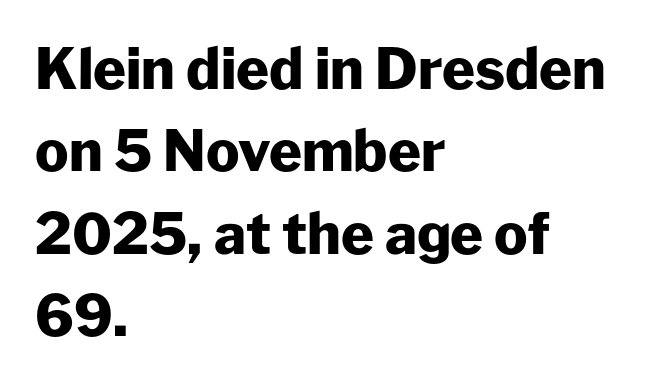
Q: Is the text bold? A: Yes.
Q: Is the text italic (slanted)? A: No, it is upright.
Q: Is the typeface a serif or a sans-serif typeface? A: Sans-serif.
Q: Is the text underlined? A: No.
Q: How is the paragraph aligned? A: Left-aligned.
Q: Is the spacing between letters normal or unusually wide? A: Normal.
Q: Is the spacing between lines tight, normal or loose? A: Normal.
Q: Width (condensed, normal, or wide)? A: Normal.
Q: Stroke contrast? A: Low.
Q: x-height? A: Medium.
Q: Monospaced? A: No.
